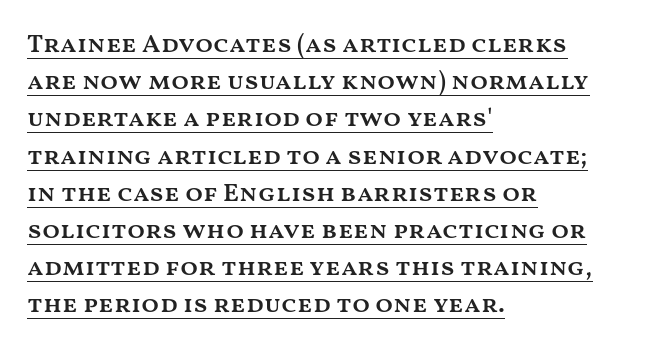
Q: Is the text bold? A: Semi-bold.
Q: Is the text italic (slanted)? A: No, it is upright.
Q: Is the text underlined? A: Yes.
Q: How is the paragraph aligned? A: Left-aligned.
Q: Is the spacing between letters normal or unusually wide? A: Normal.
Q: Is the spacing between lines tight, normal or loose? A: Normal.
